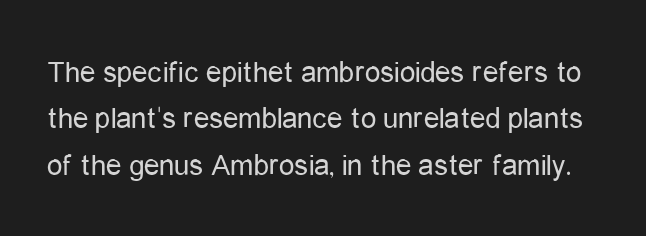
Q: Is the text bold? A: No.
Q: Is the text italic (slanted)? A: No, it is upright.
Q: Is the typeface a serif or a sans-serif typeface? A: Sans-serif.
Q: Is the text underlined? A: No.
Q: Is the spacing between letters normal or unusually wide? A: Normal.
Q: Is the spacing between lines tight, normal or loose? A: Normal.
Q: Width (condensed, normal, or wide)? A: Condensed.
Q: Stroke contrast? A: Low.
Q: x-height? A: Medium.
Q: Monospaced? A: No.
